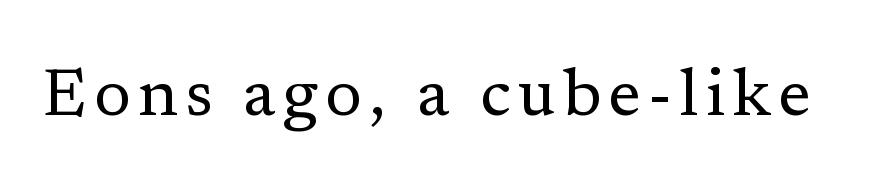
Q: Is the text bold? A: No.
Q: Is the text italic (slanted)? A: No, it is upright.
Q: Is the typeface a serif or a sans-serif typeface? A: Serif.
Q: Is the text underlined? A: No.
Q: Width (condensed, normal, or wide)? A: Normal.
Q: Stroke contrast? A: Low.
Q: x-height? A: Medium.
Q: Monospaced? A: No.
